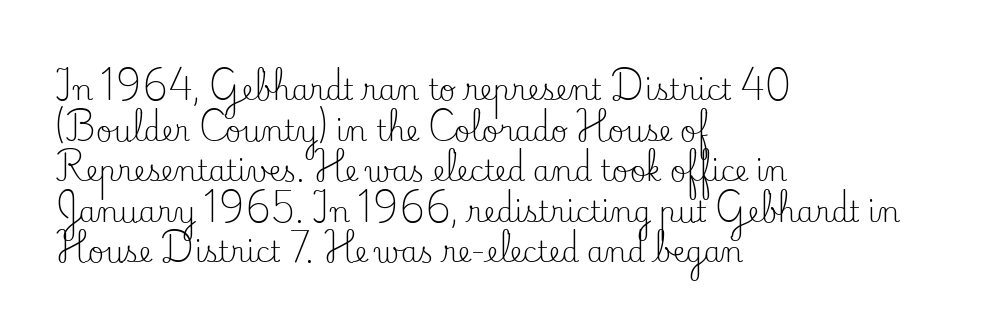
What's the leading like? Ordinary, nothing unusual. The face used here is proportionally spaced, like ordinary book or web type. Beneath every word, the page is bare. The letters sit at their default tracking, neither squeezed nor spread.
